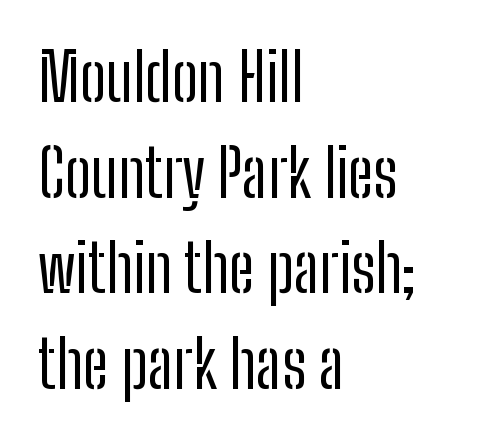
{"serif": "no", "italic": "no", "bold": "no", "weight": "regular", "width": "condensed", "stroke_contrast": "low", "x_height": "medium", "monospaced": "no", "underline": "no", "align": "left", "line_spacing": "normal", "line_spacing_ratio": 1.47, "letter_spacing": "normal", "letter_spacing_em": 0.0, "glyph_px": 65}
